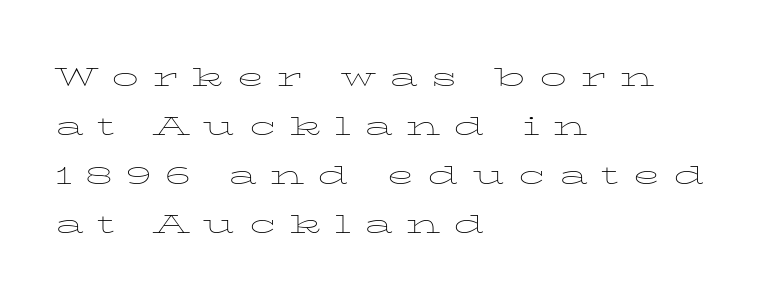
The image shows 27 px text type, upright; set left-aligned, line spacing 1.81x, unusually wide letter spacing (+0.49 em), not underlined.
